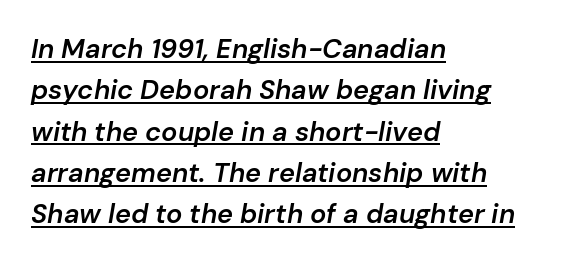
The image shows 27 px text type, italic (leaning right); set left-aligned, normal line spacing (1.53x), normal letter spacing, underlined.
